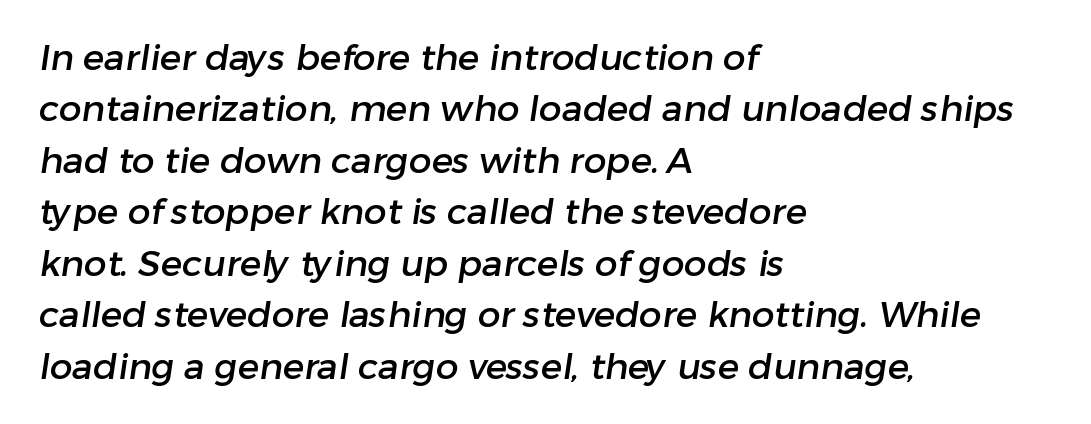
{"serif": "no", "width": "normal", "stroke_contrast": "low", "x_height": "medium", "monospaced": "no", "underline": "no", "align": "left", "line_spacing": "normal", "line_spacing_ratio": 1.43, "letter_spacing": "normal", "letter_spacing_em": 0.0, "glyph_px": 36}
